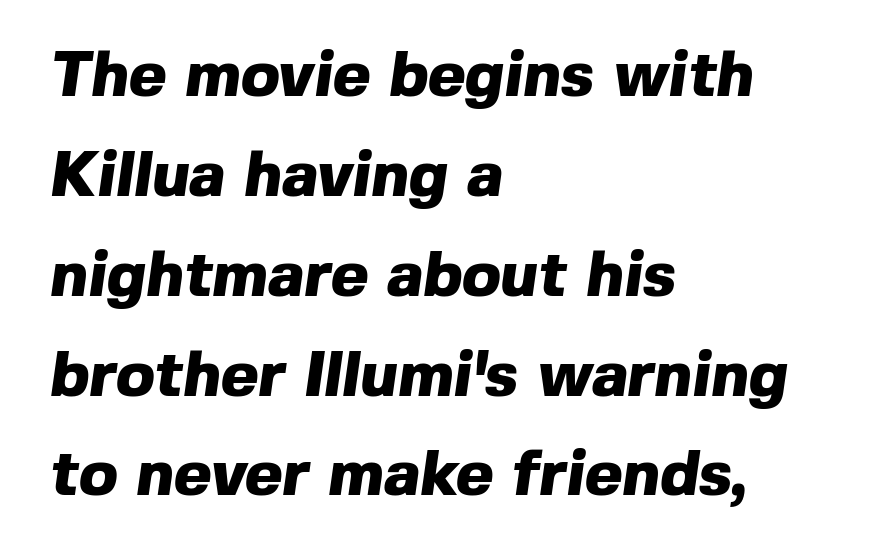
Q: Is the text bold? A: Yes.
Q: Is the typeface a serif or a sans-serif typeface? A: Sans-serif.
Q: Is the text underlined? A: No.
Q: How is the paragraph aligned? A: Left-aligned.
Q: Is the spacing between letters normal or unusually wide? A: Normal.
Q: Is the spacing between lines tight, normal or loose? A: Normal.
Q: Width (condensed, normal, or wide)? A: Normal.
Q: x-height? A: Medium.
Q: Monospaced? A: No.
